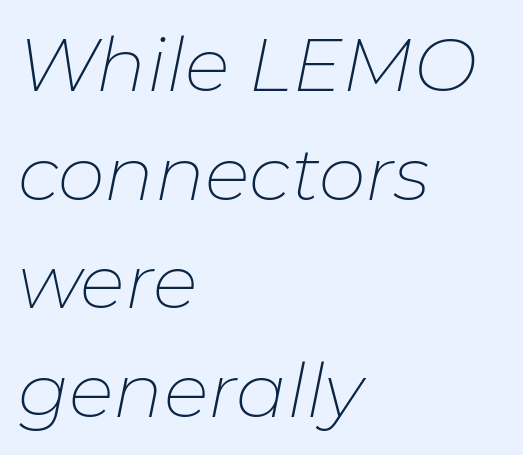
Spacing verdict: proportional, widths tailored to each character. Does the lettering tilt? It does — this is italic. Is the block centered? No — it sits flush against the left margin. Nothing unusual about the tracking: characters are spaced as the font intends.
